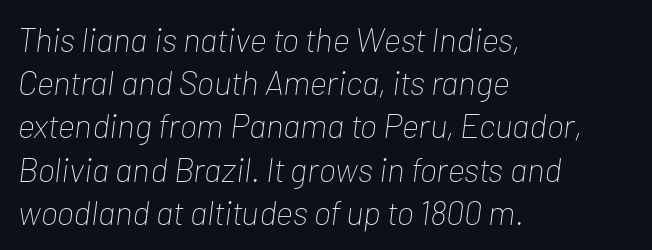
Q: Is the text bold? A: No.
Q: Is the text italic (slanted)? A: Yes, it leans right by about 7 degrees.
Q: Is the text underlined? A: No.
Q: How is the paragraph aligned? A: Left-aligned.
Q: Is the spacing between letters normal or unusually wide? A: Normal.
Q: Is the spacing between lines tight, normal or loose? A: Normal.
Q: Width (condensed, normal, or wide)? A: Condensed.
Q: Stroke contrast? A: Low.
Q: x-height? A: Medium.
Q: Monospaced? A: No.
